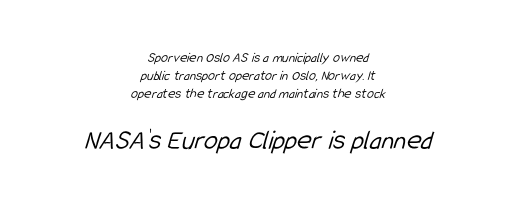
The image shows 28 px light, condensed sans-serif type; set centered, normal line spacing (1.27x), normal letter spacing, not underlined; the second (bottom) block is 2.0x larger; low stroke contrast and a medium x-height.
